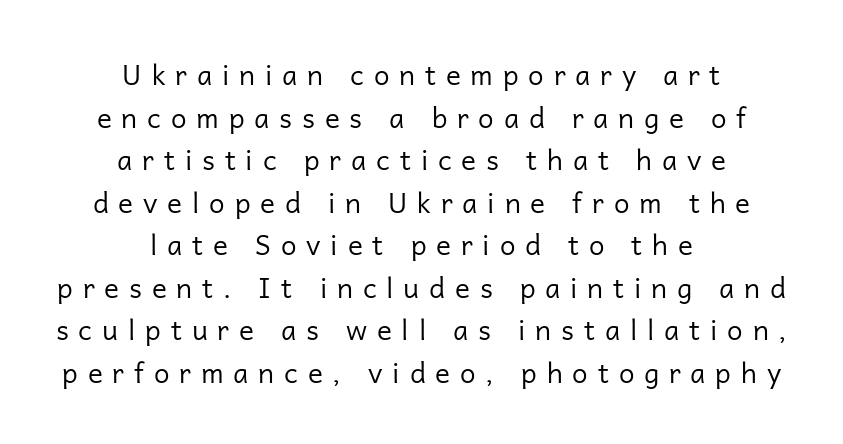
The image shows 28 px regular-weight sans-serif type, upright; set centered, normal line spacing (1.52x), unusually wide letter spacing (+0.35 em), not underlined; low stroke contrast and a medium x-height.
